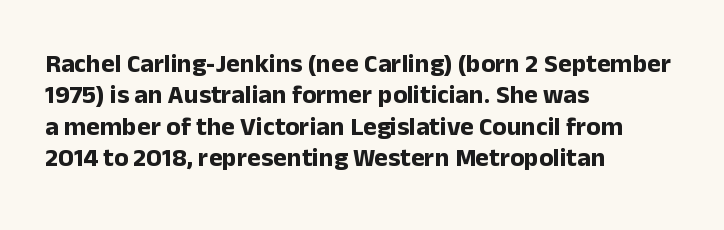
Q: Is the text bold? A: Yes.
Q: Is the text italic (slanted)? A: No, it is upright.
Q: Is the text underlined? A: No.
Q: How is the paragraph aligned? A: Left-aligned.
Q: Is the spacing between letters normal or unusually wide? A: Normal.
